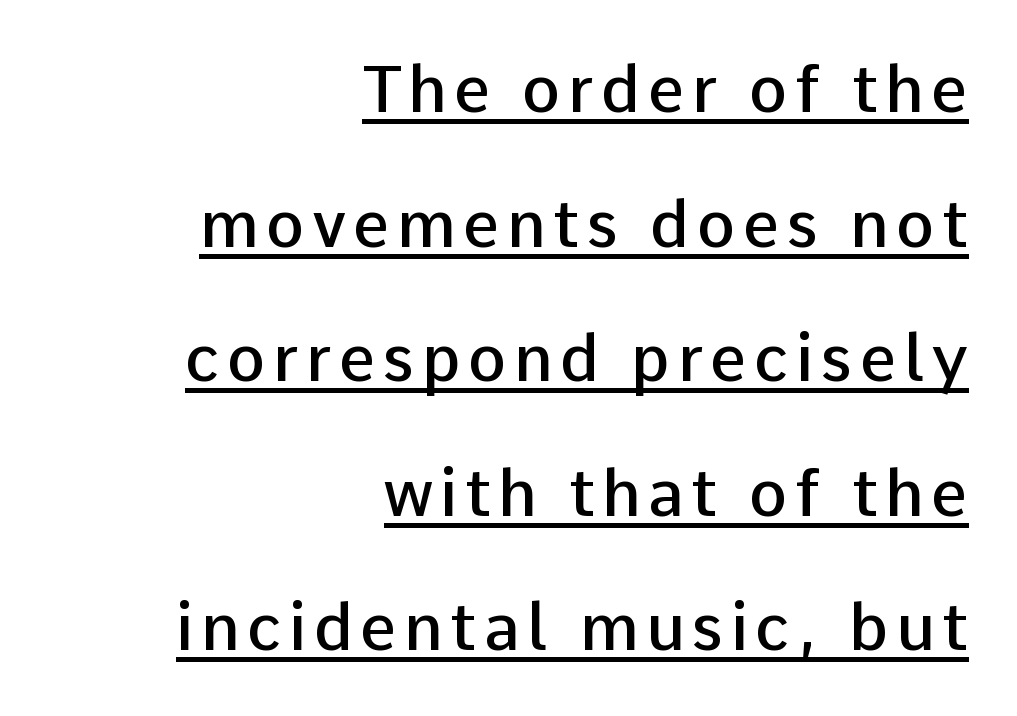
The designer dialed line spacing up above the default. Does the lettering tilt? It doesn't — this is upright. The text block is weighted toward the right margin, trailing off unevenly leftward. Strokes here are thickened, but only to semibold level.
